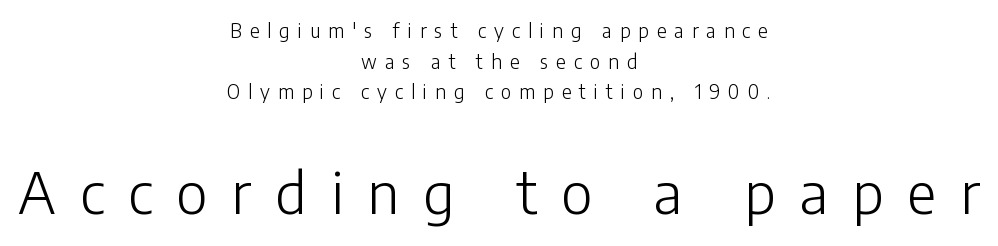
You get the small type first, then a jump to larger type. The rag falls on both sides of this text block equally. Does the type have serifs? No, each stem ends abruptly. Is there much room between lines? A standard amount, neither cramped nor airy.
